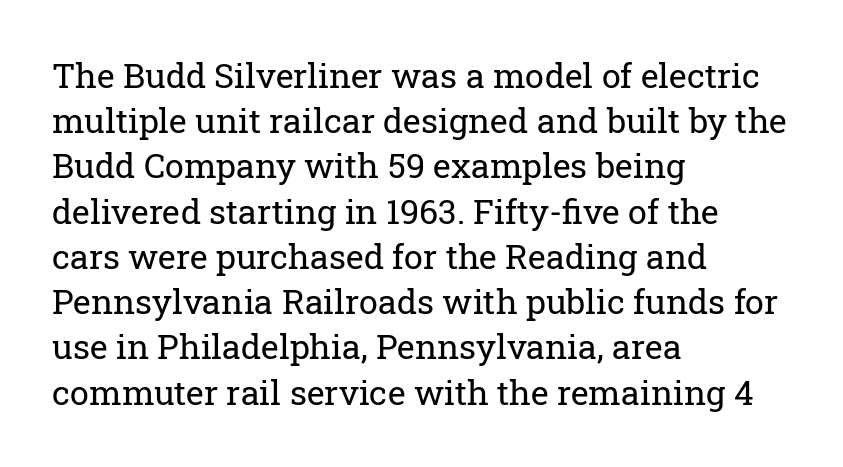
Q: Is the text bold? A: No.
Q: Is the text italic (slanted)? A: No, it is upright.
Q: Is the typeface a serif or a sans-serif typeface? A: Serif.
Q: Is the text underlined? A: No.
Q: How is the paragraph aligned? A: Left-aligned.
Q: Is the spacing between letters normal or unusually wide? A: Normal.
Q: Is the spacing between lines tight, normal or loose? A: Normal.
Q: Width (condensed, normal, or wide)? A: Normal.
Q: Stroke contrast? A: Low.
Q: x-height? A: Medium.
Q: Monospaced? A: No.
